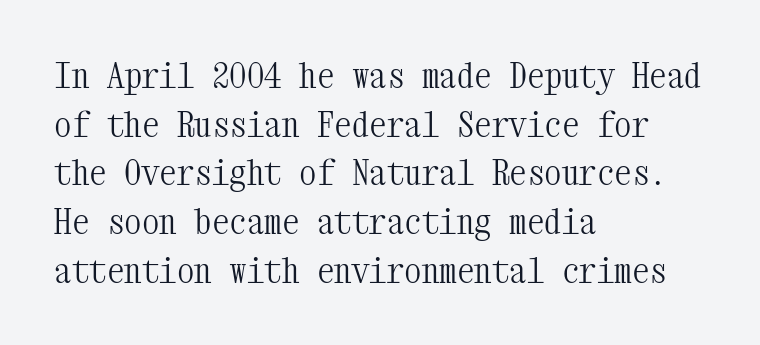
The image shows 35 px light, condensed serif type, upright, monospaced; set left-aligned, normal line spacing (1.39x), normal letter spacing, not underlined; medium stroke contrast and a medium x-height.
